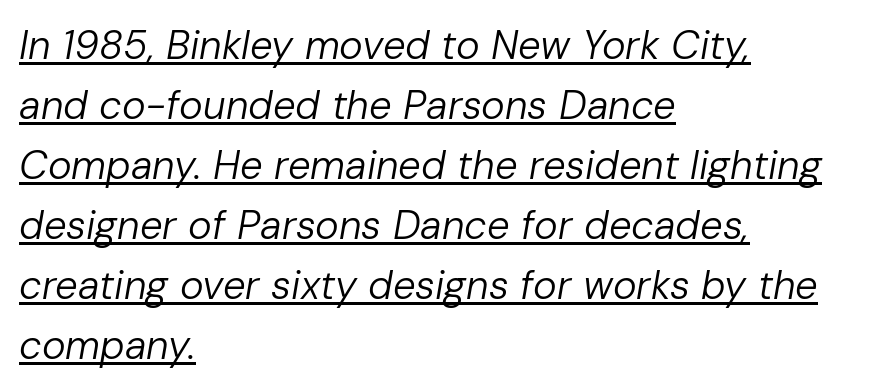
{"italic": "yes", "lean": "right", "slant_degrees": 10, "bold": "no", "weight": "regular", "width": "normal", "stroke_contrast": "low", "x_height": "medium", "monospaced": "no", "underline": "yes", "align": "left", "line_spacing": "normal", "line_spacing_ratio": 1.5, "letter_spacing": "normal", "letter_spacing_em": 0.0, "glyph_px": 40}
